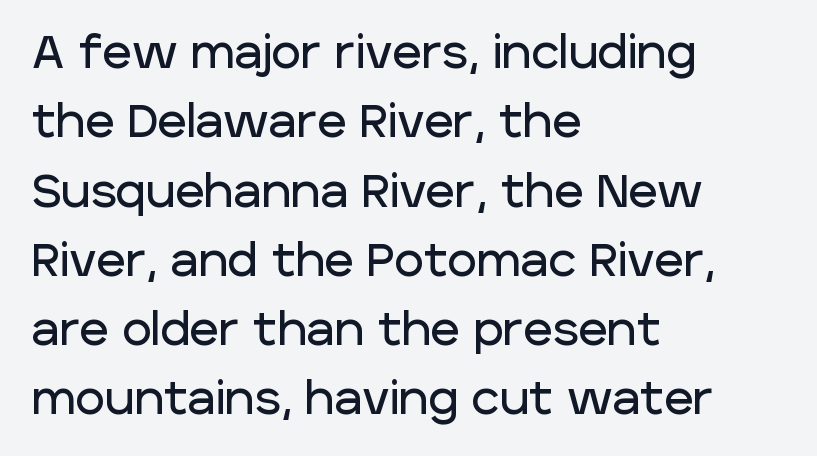
The image shows 45 px sans-serif type, upright; set left-aligned, normal line spacing (1.54x), normal letter spacing, not underlined; low stroke contrast and a large x-height.
